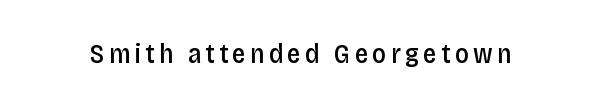
The image shows 27 px text type, upright; set not underlined.
